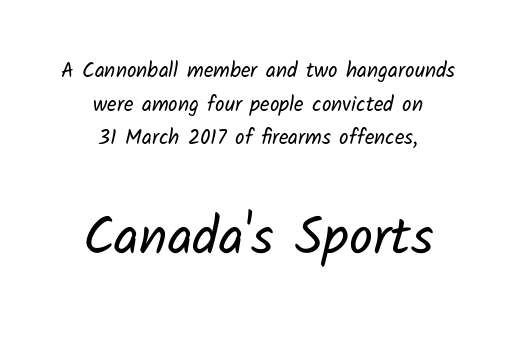
The line-height multiplier appears to be the usual default. What kind of face is this? One without serifs — a sans. No extra tracking has been applied to these lines. Think standard paragraph weight, or any step lighter than that. A typesetter would call this proportional, since set widths differ per character.
